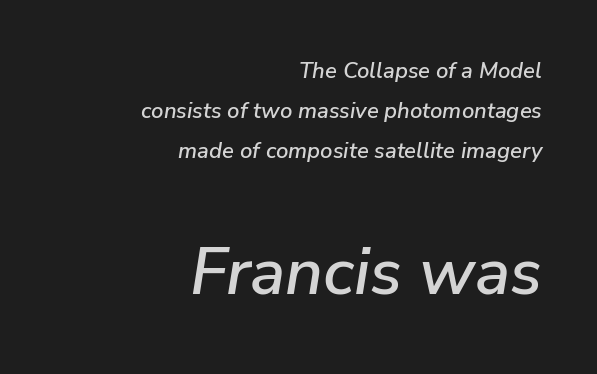
Q: Is the text italic (slanted)? A: Yes, it leans right by about 9 degrees.
Q: Is the text underlined? A: No.
Q: How is the paragraph aligned? A: Right-aligned.
Q: Is the spacing between letters normal or unusually wide? A: Normal.
Q: Which block of text is set in a larger size, the first (top) or the second (bottom)? A: The second (bottom) one.
Q: Width (condensed, normal, or wide)? A: Normal.
Q: Stroke contrast? A: Low.
Q: x-height? A: Medium.
Q: Monospaced? A: No.
